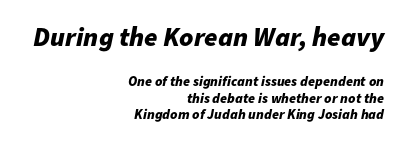
{"italic": "yes", "lean": "right", "slant_degrees": 11, "bold": "yes", "underline": "no", "align": "right", "line_spacing_ratio": 1.18, "letter_spacing": "normal", "letter_spacing_em": 0.0, "larger_block": "first", "size_ratio": 1.93, "glyph_px": 27}
